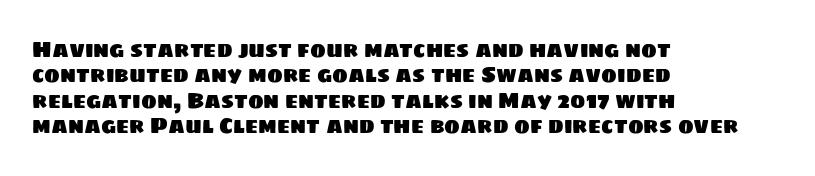
Q: Is the text underlined? A: No.
Q: How is the paragraph aligned? A: Left-aligned.
Q: Is the spacing between letters normal or unusually wide? A: Normal.
